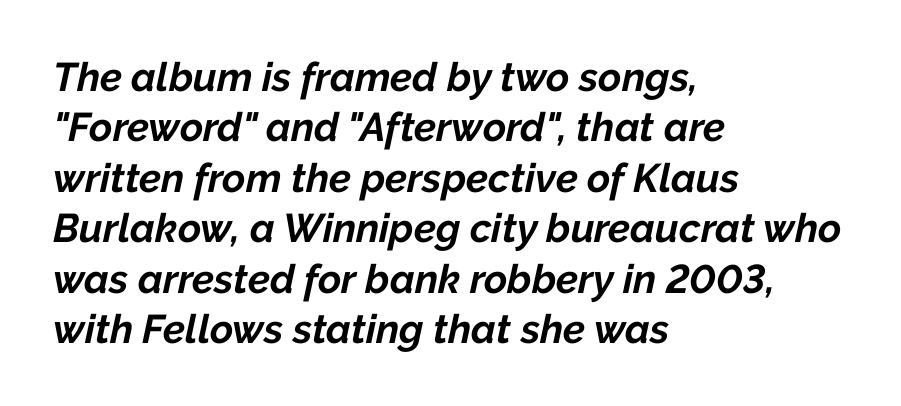
{"italic": "yes", "lean": "right", "slant_degrees": 12, "bold": "yes", "weight": "bold", "width": "normal", "stroke_contrast": "low", "x_height": "medium", "monospaced": "no", "underline": "no", "align": "left", "line_spacing": "normal", "line_spacing_ratio": 1.26, "letter_spacing": "normal", "letter_spacing_em": 0.0, "glyph_px": 40}
